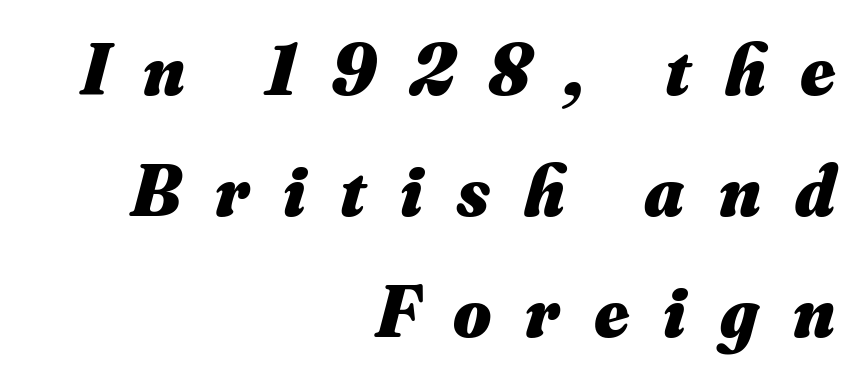
{"italic": "yes", "lean": "right", "slant_degrees": 16, "bold": "yes", "weight": "heavy", "width": "normal", "stroke_contrast": "medium", "x_height": "small", "monospaced": "no", "underline": "no", "align": "right", "line_spacing": "normal", "line_spacing_ratio": 1.66, "letter_spacing": "wide", "letter_spacing_em": 0.47, "glyph_px": 73}
